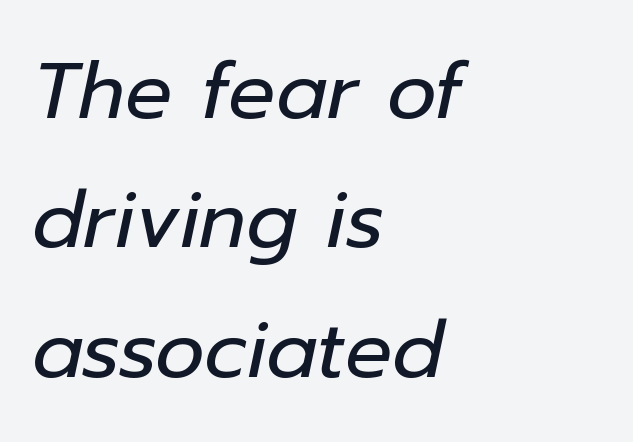
{"italic": "yes", "lean": "right", "slant_degrees": 12, "bold": "no", "weight": "regular", "width": "normal", "stroke_contrast": "low", "x_height": "medium", "monospaced": "no", "underline": "no", "align": "left", "line_spacing": "normal", "line_spacing_ratio": 1.66, "letter_spacing": "normal", "letter_spacing_em": 0.0, "glyph_px": 78}
